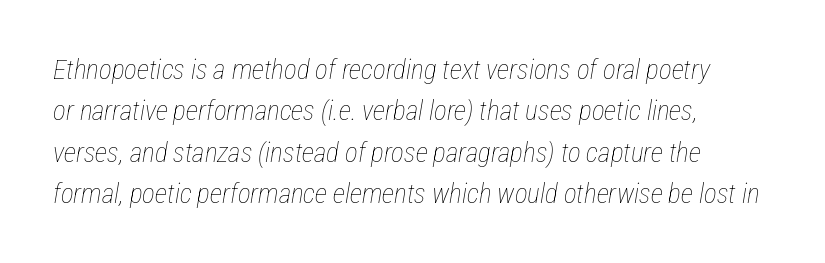
{"italic": "yes", "lean": "right", "slant_degrees": 12, "bold": "no", "underline": "no", "align": "left", "line_spacing": "normal", "line_spacing_ratio": 1.53, "letter_spacing": "normal", "letter_spacing_em": 0.0, "glyph_px": 27}
